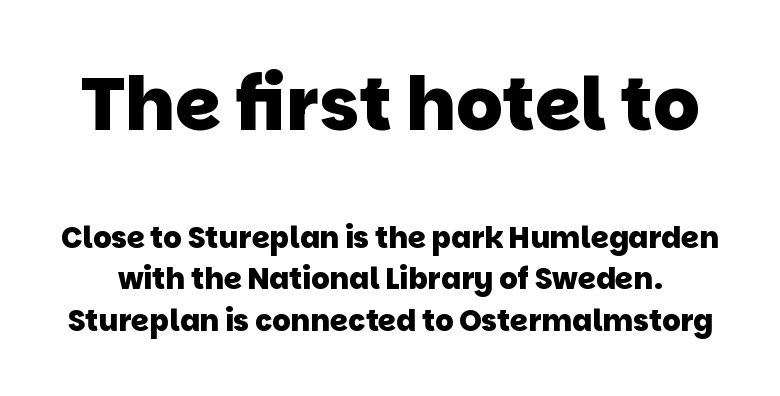
{"serif": "no", "bold": "yes", "weight": "heavy", "width": "normal", "stroke_contrast": "low", "x_height": "large", "monospaced": "no", "underline": "no", "line_spacing": "normal", "line_spacing_ratio": 1.44, "letter_spacing": "normal", "letter_spacing_em": 0.0, "larger_block": "first", "size_ratio": 2.52, "glyph_px": 73}
